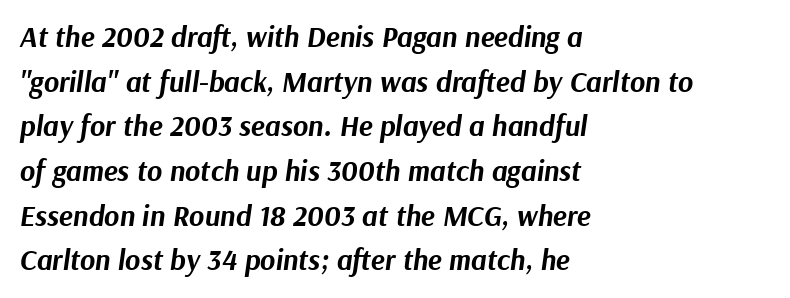
Designer's note — italics engaged. The rendering anchors every line to the left-hand side. The strokes are fattened all the way to bold. Spacing verdict: proportional, widths tailored to each character. The gaps between neighbouring characters are ordinary and unremarkable. Regular leading.
